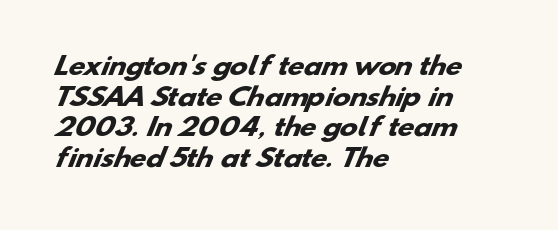
Line starts are locked; line ends wander. Underlining? Definitely not there. Is there much room between lines? A standard amount, neither cramped nor airy. You'd pick this weight for a headline — it's a proper bold.
